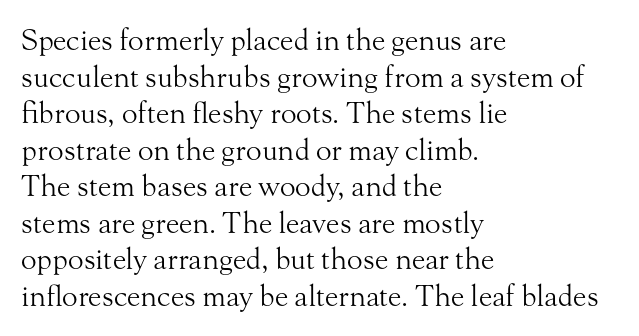
{"serif": "yes", "italic": "no", "bold": "no", "weight": "light", "width": "normal", "stroke_contrast": "medium", "x_height": "small", "monospaced": "no", "underline": "no", "align": "left", "line_spacing": "normal", "line_spacing_ratio": 1.26, "letter_spacing": "normal", "letter_spacing_em": 0.0, "glyph_px": 29}
